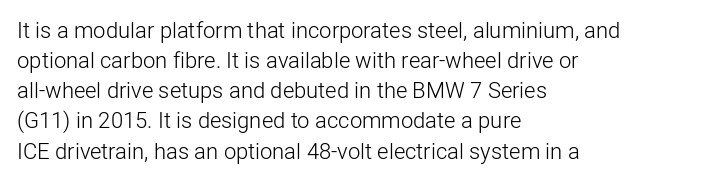
{"italic": "no", "bold": "no", "underline": "no", "align": "left", "line_spacing": "normal", "line_spacing_ratio": 1.37, "letter_spacing": "normal", "letter_spacing_em": 0.0, "glyph_px": 22}
